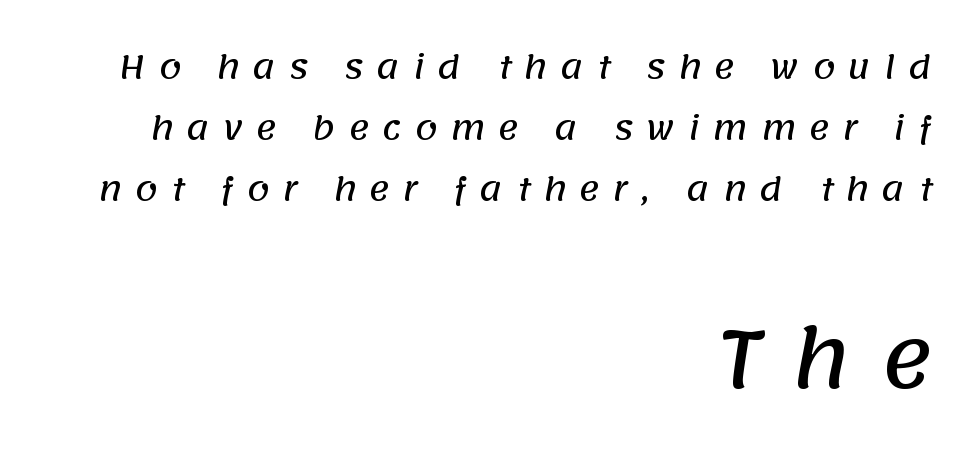
{"serif": "no", "width": "normal", "stroke_contrast": "low", "x_height": "large", "monospaced": "no", "underline": "no", "align": "right", "line_spacing": "loose", "line_spacing_ratio": 1.9, "letter_spacing": "wide", "letter_spacing_em": 0.39, "larger_block": "second", "size_ratio": 2.47, "glyph_px": 79}
